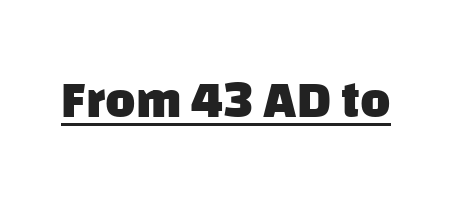
{"serif": "no", "bold": "yes", "weight": "heavy", "width": "normal", "stroke_contrast": "low", "x_height": "large", "monospaced": "no", "underline": "yes", "letter_spacing": "normal", "letter_spacing_em": 0.0, "glyph_px": 52}
